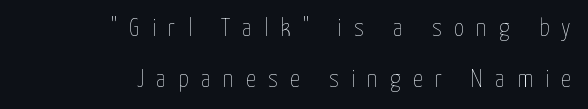
The image shows 25 px text type, upright; set right-aligned, loose line spacing (2.04x), unusually wide letter spacing (+0.49 em), not underlined.
